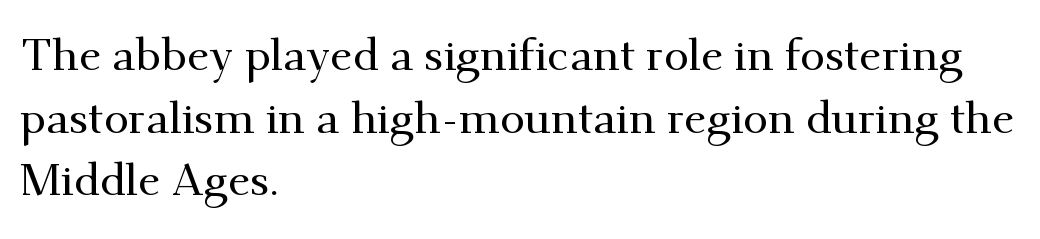
Old-style or modern, the face here clearly has serifs. Letter spacing: default. The letters advance in unequal steps, a hallmark of proportional type. Summary of vertical rhythm: regular, with standard interline spacing. The axis of the letterforms is exactly vertical.
